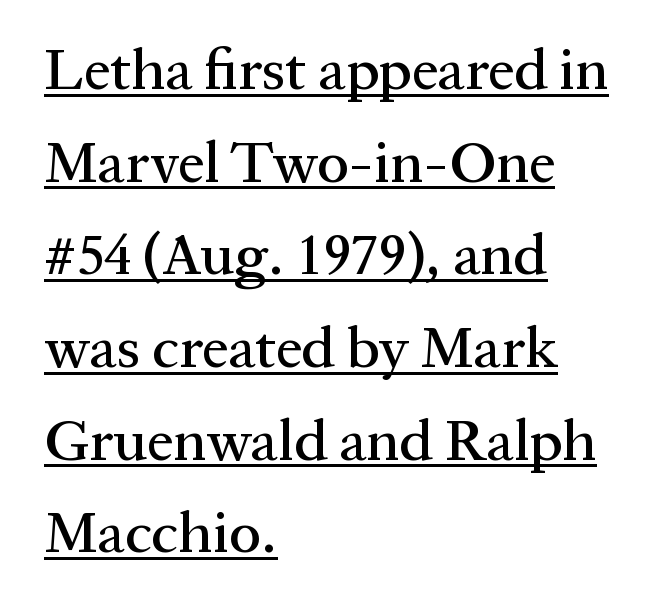
{"serif": "yes", "italic": "no", "width": "normal", "stroke_contrast": "medium", "x_height": "medium", "monospaced": "no", "underline": "yes", "align": "left", "line_spacing": "normal", "line_spacing_ratio": 1.57, "letter_spacing": "normal", "letter_spacing_em": 0.0, "glyph_px": 59}
